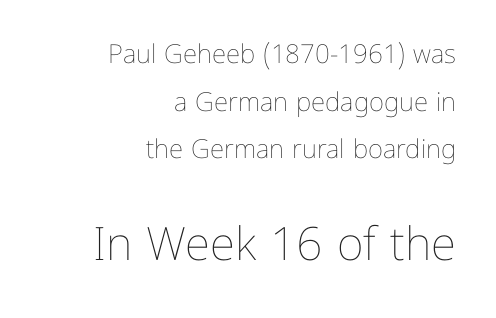
Varying glyph widths throughout — classic text-font behaviour. Underlining? Definitely not there. Observe the ordinary spacing: letters are neighbours, not strangers. Which of the two is more prominent by size? The second, at the bottom. Is there any slant? The stems are plumb. A quiet, ordinary-to-light weight characterises the typeface.
